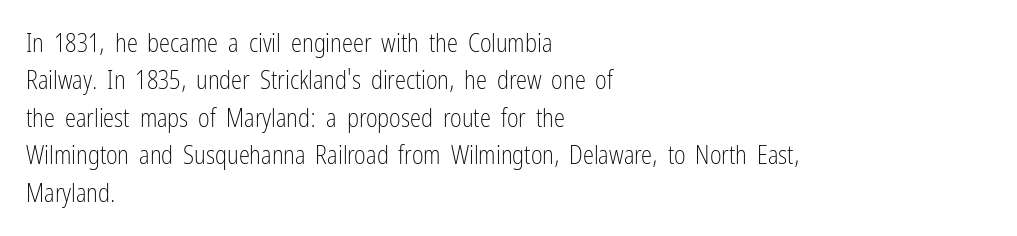
Q: Is the text bold? A: No.
Q: Is the text italic (slanted)? A: No, it is upright.
Q: Is the text underlined? A: No.
Q: How is the paragraph aligned? A: Left-aligned.
Q: Is the spacing between letters normal or unusually wide? A: Normal.
Q: Is the spacing between lines tight, normal or loose? A: Normal.
